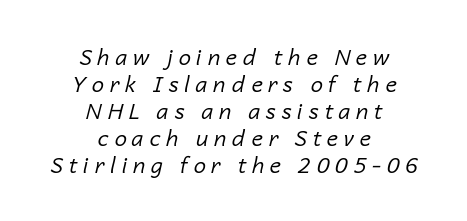
{"italic": "yes", "lean": "right", "slant_degrees": 14, "bold": "no", "underline": "no", "align": "center", "line_spacing_ratio": 1.23, "letter_spacing": "wide", "letter_spacing_em": 0.26, "glyph_px": 22}
